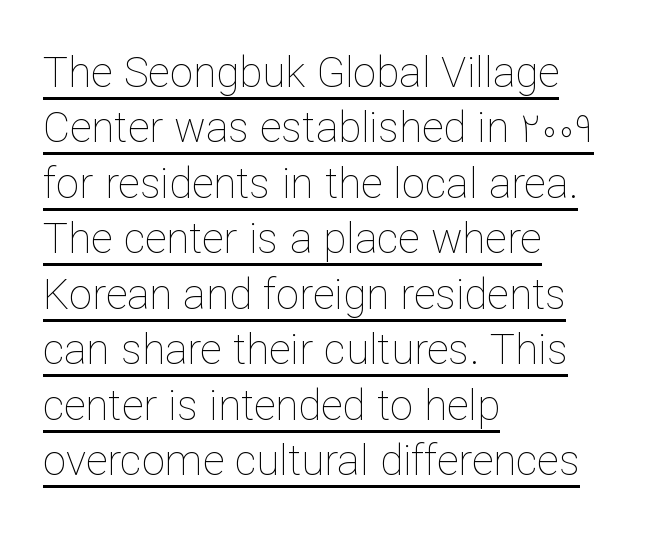
{"italic": "no", "bold": "no", "weight": "thin", "width": "normal", "stroke_contrast": "low", "x_height": "medium", "monospaced": "no", "underline": "yes", "align": "left", "line_spacing": "normal", "line_spacing_ratio": 1.32, "letter_spacing": "normal", "letter_spacing_em": 0.0, "glyph_px": 42}
